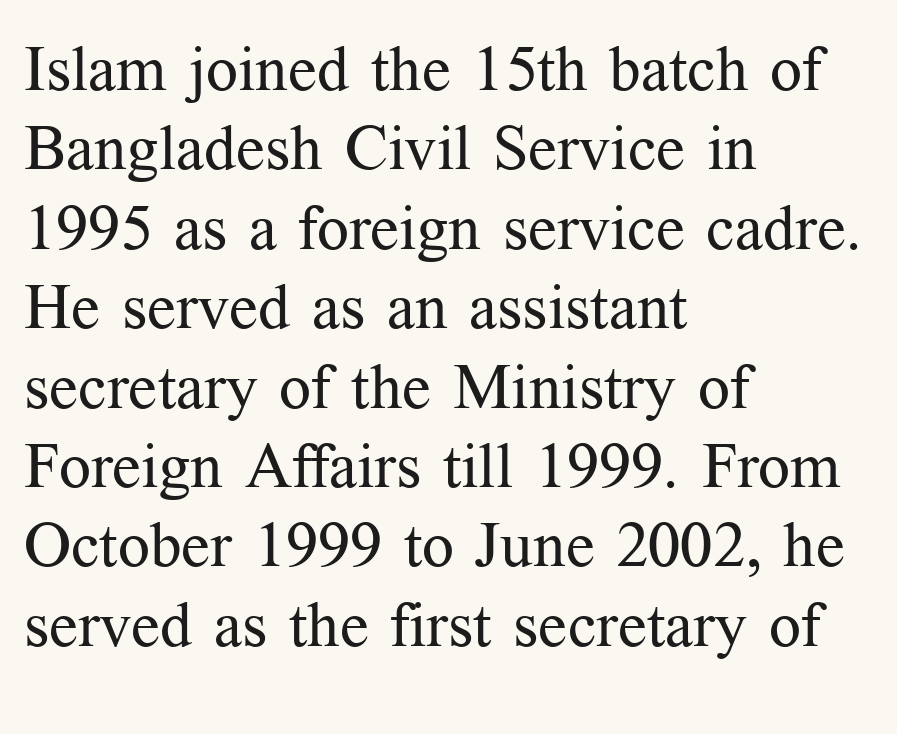
{"serif": "yes", "italic": "no", "bold": "no", "weight": "regular", "width": "normal", "stroke_contrast": "medium", "x_height": "medium", "monospaced": "no", "underline": "no", "align": "left", "line_spacing": "normal", "line_spacing_ratio": 1.26, "letter_spacing": "normal", "letter_spacing_em": 0.0, "glyph_px": 63}
